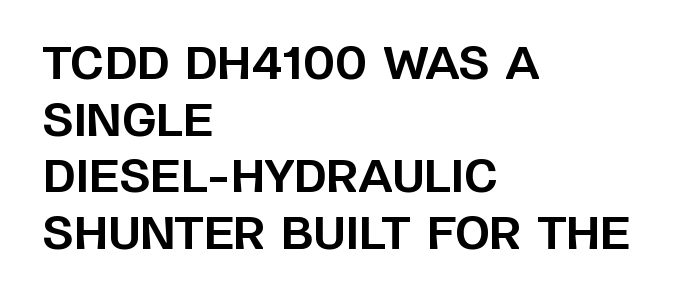
{"serif": "no", "italic": "no", "bold": "yes", "weight": "bold", "width": "normal", "stroke_contrast": "low", "x_height": "large", "monospaced": "no", "underline": "no", "align": "left", "line_spacing": "normal", "line_spacing_ratio": 1.26, "letter_spacing": "normal", "letter_spacing_em": 0.0, "glyph_px": 45}
